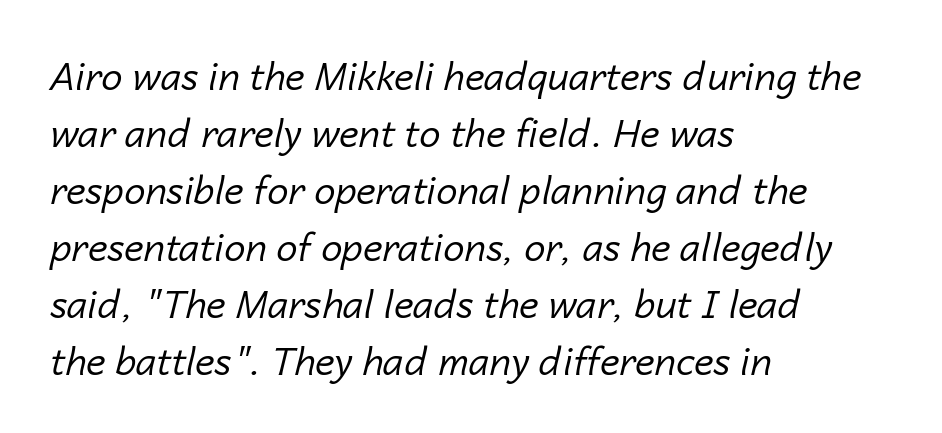
Q: Is the text bold? A: No.
Q: Is the text italic (slanted)? A: Yes, it leans right by about 14 degrees.
Q: Is the text underlined? A: No.
Q: How is the paragraph aligned? A: Left-aligned.
Q: Is the spacing between letters normal or unusually wide? A: Normal.
Q: Is the spacing between lines tight, normal or loose? A: Normal.
Q: Width (condensed, normal, or wide)? A: Normal.
Q: Stroke contrast? A: Low.
Q: x-height? A: Medium.
Q: Monospaced? A: No.
